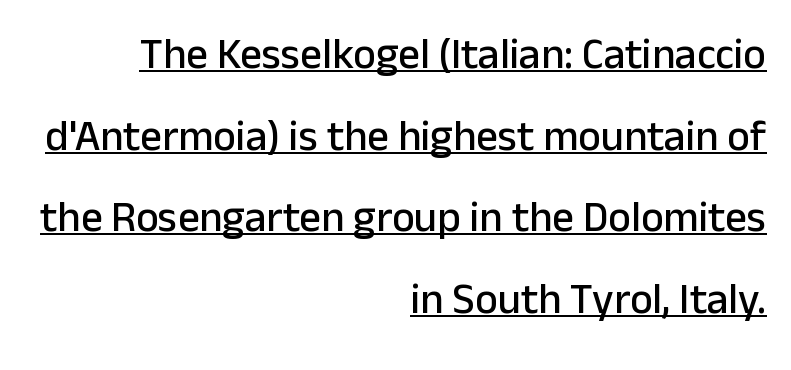
Q: Is the text italic (slanted)? A: No, it is upright.
Q: Is the typeface a serif or a sans-serif typeface? A: Sans-serif.
Q: Is the text underlined? A: Yes.
Q: How is the paragraph aligned? A: Right-aligned.
Q: Is the spacing between letters normal or unusually wide? A: Normal.
Q: Is the spacing between lines tight, normal or loose? A: Loose.
Q: Width (condensed, normal, or wide)? A: Normal.
Q: Stroke contrast? A: Low.
Q: x-height? A: Medium.
Q: Monospaced? A: No.
